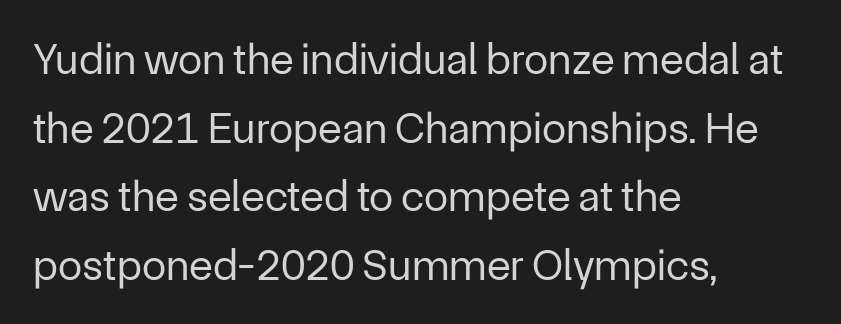
Q: Is the text bold? A: No.
Q: Is the text italic (slanted)? A: No, it is upright.
Q: Is the typeface a serif or a sans-serif typeface? A: Sans-serif.
Q: Is the text underlined? A: No.
Q: How is the paragraph aligned? A: Left-aligned.
Q: Is the spacing between letters normal or unusually wide? A: Normal.
Q: Is the spacing between lines tight, normal or loose? A: Normal.
Q: Width (condensed, normal, or wide)? A: Normal.
Q: Stroke contrast? A: Low.
Q: x-height? A: Medium.
Q: Monospaced? A: No.
